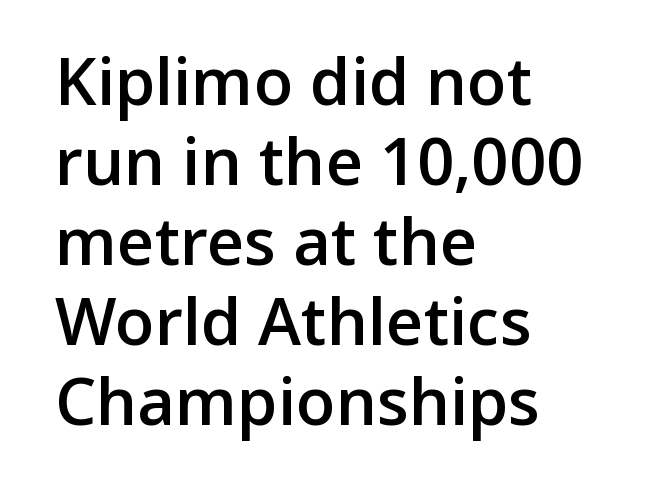
Q: Is the text bold? A: Semi-bold.
Q: Is the text italic (slanted)? A: No, it is upright.
Q: Is the typeface a serif or a sans-serif typeface? A: Sans-serif.
Q: Is the text underlined? A: No.
Q: How is the paragraph aligned? A: Left-aligned.
Q: Is the spacing between letters normal or unusually wide? A: Normal.
Q: Width (condensed, normal, or wide)? A: Normal.
Q: Stroke contrast? A: Low.
Q: x-height? A: Medium.
Q: Monospaced? A: No.
